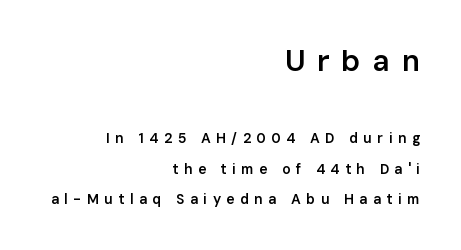
A sans-serif font was chosen for this passage. The rendering uses a semibold face; strokes are thickened but not to full bold. Proportional: the letters do not fall into vertical columns. The letters stand upright; this is a roman face.
